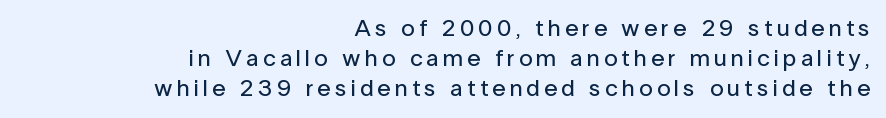
Q: Is the text italic (slanted)? A: No, it is upright.
Q: Is the text underlined? A: No.
Q: How is the paragraph aligned? A: Right-aligned.
Q: Is the spacing between lines tight, normal or loose? A: Normal.
